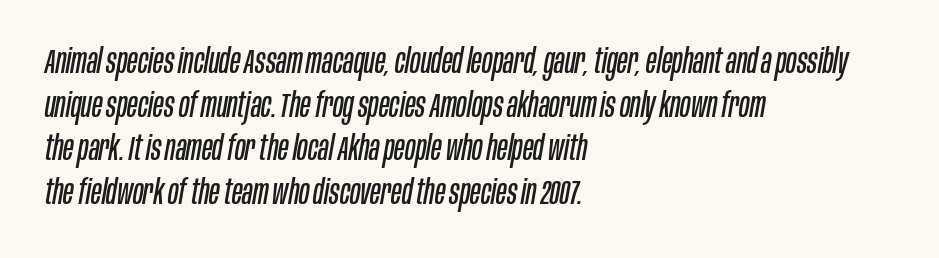
Glyph-to-glyph distance matches everyday printed text. These lines stack with their left ends in a neat column. Students, observe: this is what conventionally led text looks like. The space directly below the letters is spotless. If you drew a line through each stem, it would be angled.
